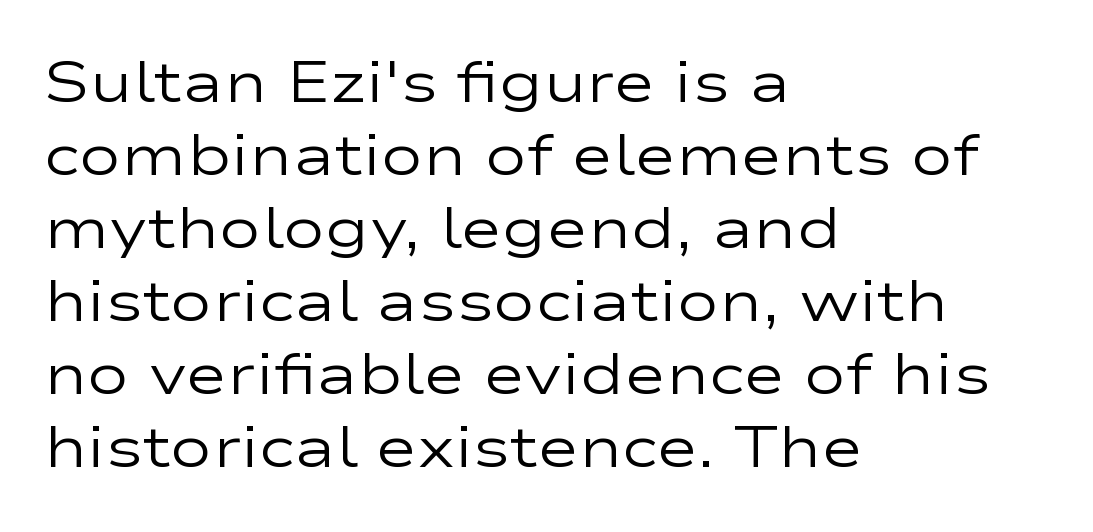
The image shows 57 px regular-weight, wide sans-serif type, upright; set left-aligned, normal line spacing (1.28x), normal letter spacing, not underlined; low stroke contrast and a medium x-height.
